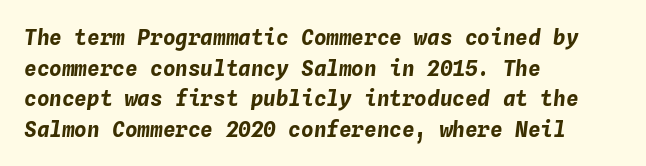
Q: Is the text bold? A: Yes.
Q: Is the text italic (slanted)? A: Yes, it leans right by about 4 degrees.
Q: Is the text underlined? A: No.
Q: How is the paragraph aligned? A: Left-aligned.
Q: Is the spacing between letters normal or unusually wide? A: Normal.
Q: Is the spacing between lines tight, normal or loose? A: Normal.
